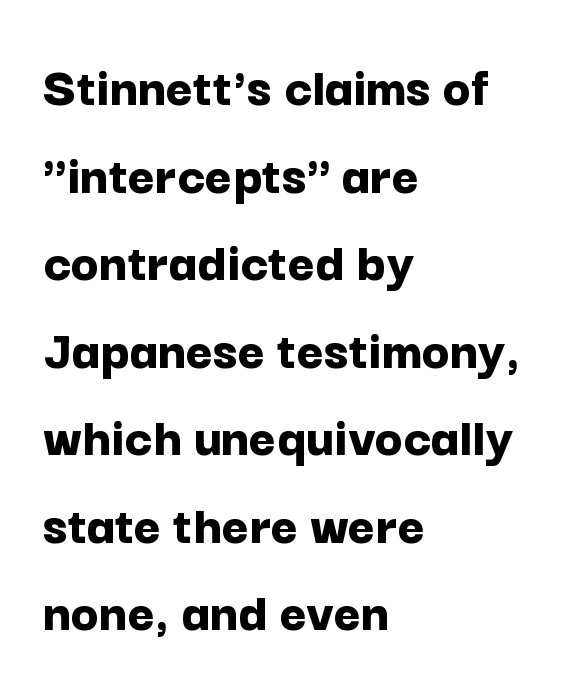
{"serif": "no", "italic": "no", "bold": "yes", "weight": "bold", "width": "normal", "stroke_contrast": "low", "x_height": "medium", "monospaced": "no", "underline": "no", "align": "left", "line_spacing": "normal", "line_spacing_ratio": 1.51, "letter_spacing": "normal", "letter_spacing_em": 0.0, "glyph_px": 58}
